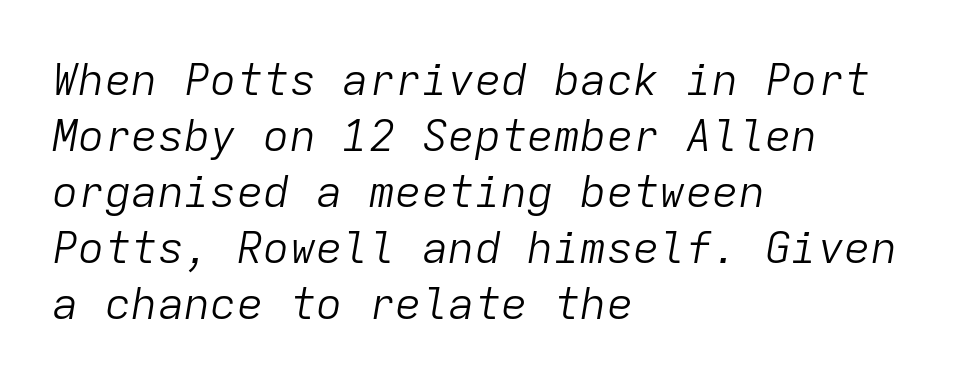
The image shows 44 px light type, italic (leaning right), monospaced; set left-aligned, normal line spacing (1.27x), normal letter spacing, not underlined; low stroke contrast and a medium x-height.
